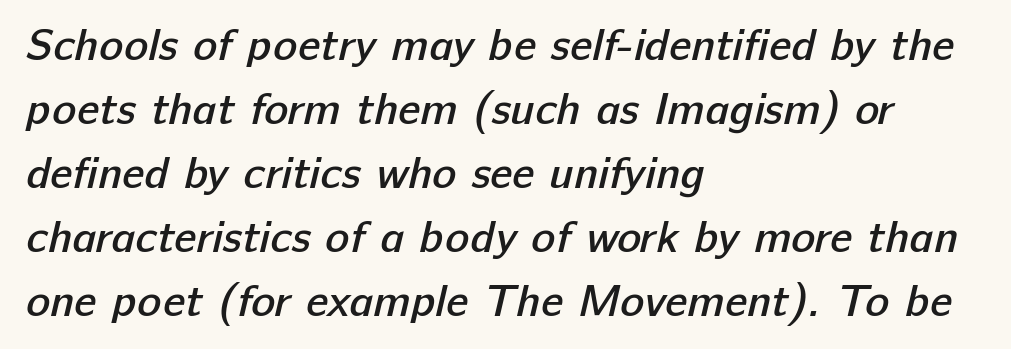
{"serif": "no", "bold": "semi", "weight": "semibold", "width": "normal", "stroke_contrast": "low", "x_height": "medium", "monospaced": "no", "underline": "no", "align": "left", "line_spacing": "normal", "line_spacing_ratio": 1.42, "letter_spacing": "normal", "letter_spacing_em": 0.0, "glyph_px": 45}
